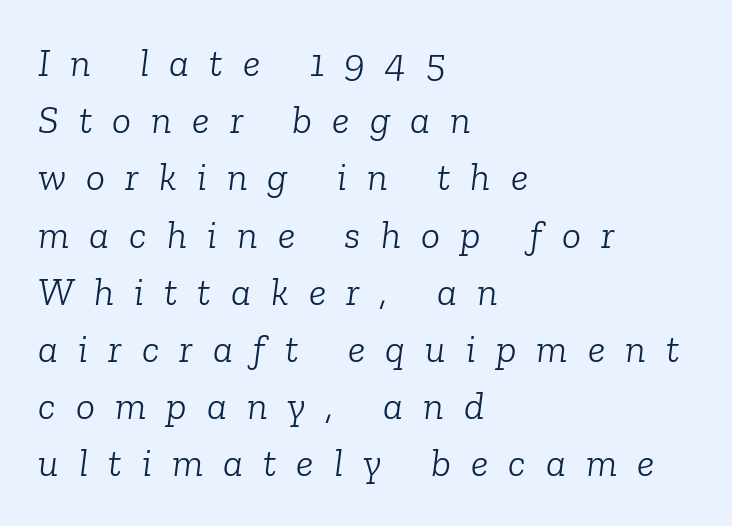
The image shows 40 px light serif type, italic (leaning right); set left-aligned, normal line spacing (1.43x), unusually wide letter spacing (+0.5 em), not underlined; low stroke contrast and a medium x-height.
